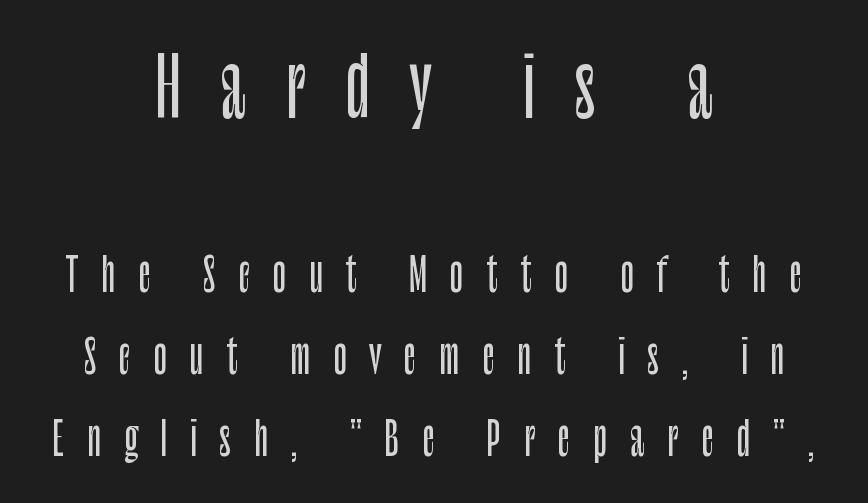
{"serif": "no", "italic": "no", "width": "condensed", "stroke_contrast": "low", "x_height": "large", "monospaced": "no", "underline": "no", "align": "center", "line_spacing_ratio": 1.83, "letter_spacing": "wide", "letter_spacing_em": 0.5, "larger_block": "first", "size_ratio": 1.76, "glyph_px": 79}
